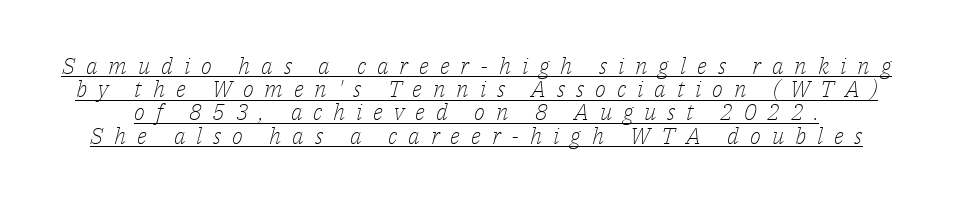
{"italic": "yes", "lean": "right", "slant_degrees": 14, "bold": "no", "underline": "yes", "line_spacing": "tight", "line_spacing_ratio": 1.01, "letter_spacing": "wide", "letter_spacing_em": 0.47, "glyph_px": 23}
